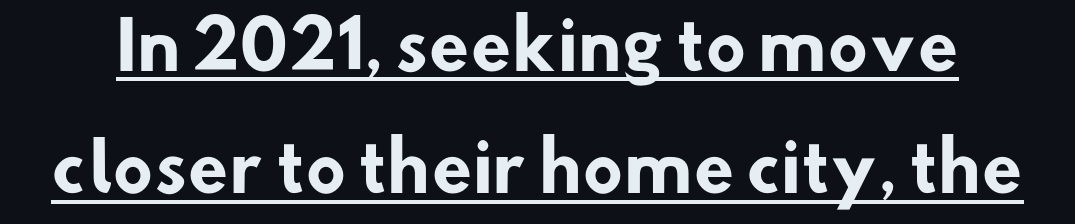
Q: Is the text bold? A: Yes.
Q: Is the typeface a serif or a sans-serif typeface? A: Sans-serif.
Q: Is the text underlined? A: Yes.
Q: Is the spacing between letters normal or unusually wide? A: Normal.
Q: Width (condensed, normal, or wide)? A: Normal.
Q: Stroke contrast? A: Low.
Q: x-height? A: Small.
Q: Monospaced? A: No.
